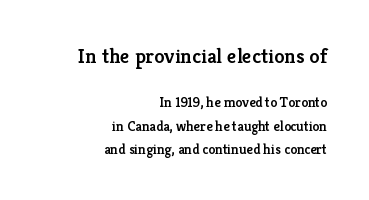
The image shows 21 px text type, upright; set right-aligned, normal line spacing (1.65x), normal letter spacing, not underlined; the first (top) block is 1.5x larger.
